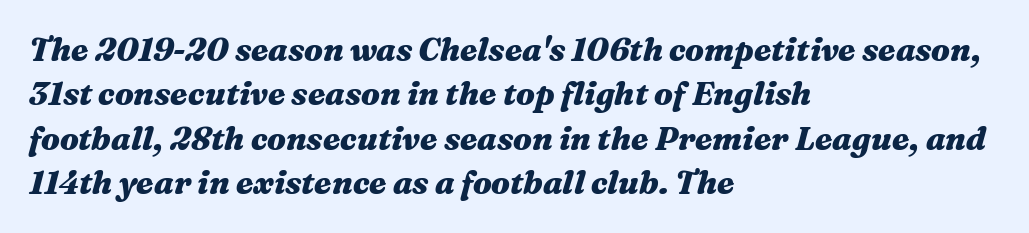
The image shows 32 px heavy, wide type, italic (leaning right); set left-aligned, normal line spacing (1.39x), normal letter spacing, not underlined; medium stroke contrast and a medium x-height.
